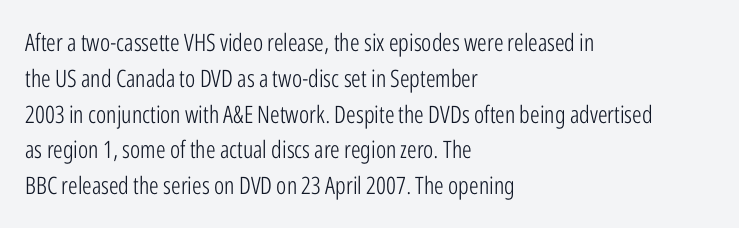
Q: Is the text bold? A: No.
Q: Is the text italic (slanted)? A: No, it is upright.
Q: Is the text underlined? A: No.
Q: How is the paragraph aligned? A: Left-aligned.
Q: Is the spacing between letters normal or unusually wide? A: Normal.
Q: Is the spacing between lines tight, normal or loose? A: Normal.
